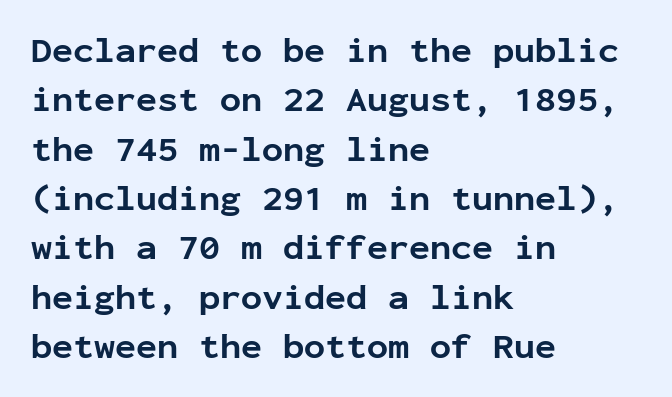
The image shows 35 px bold sans-serif type, upright, monospaced; set left-aligned, normal line spacing (1.41x), normal letter spacing, not underlined; low stroke contrast and a medium x-height.
